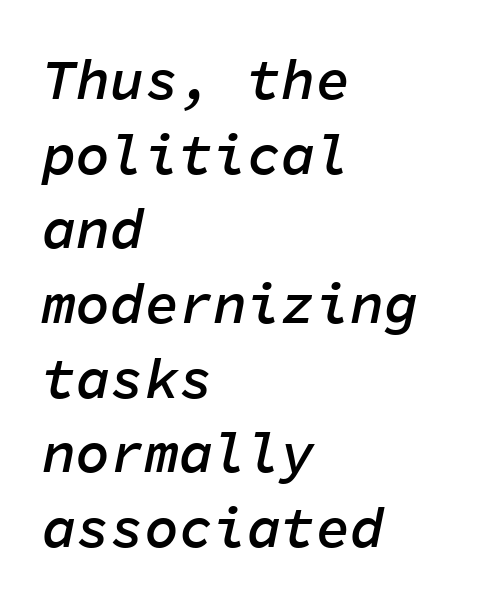
The image shows 57 px semibold type, italic (leaning right), monospaced; set left-aligned, normal line spacing (1.31x), normal letter spacing, not underlined; low stroke contrast and a medium x-height.
